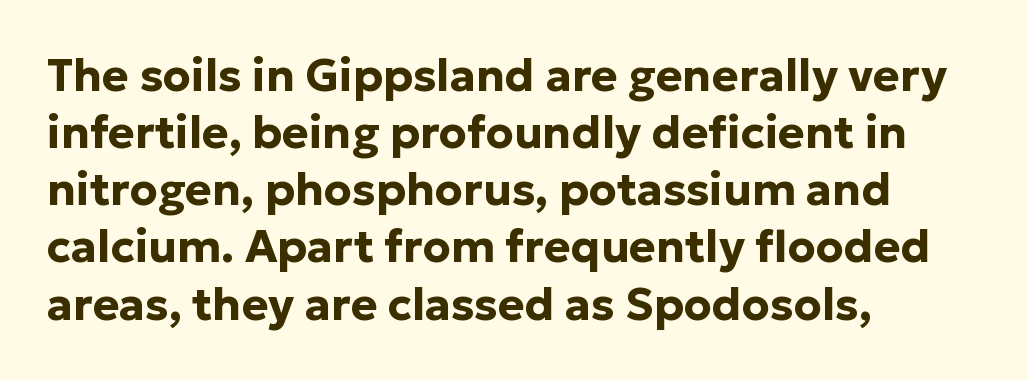
The image shows 45 px bold sans-serif type, upright; set left-aligned, normal line spacing (1.27x), normal letter spacing, not underlined; low stroke contrast and a medium x-height.
